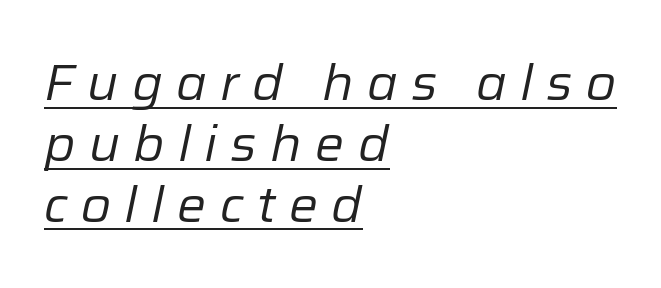
Q: Is the text bold? A: No.
Q: Is the text italic (slanted)? A: Yes, it leans right by about 12 degrees.
Q: Is the text underlined? A: Yes.
Q: How is the paragraph aligned? A: Left-aligned.
Q: Is the spacing between letters normal or unusually wide? A: Unusually wide.
Q: Width (condensed, normal, or wide)? A: Normal.
Q: Stroke contrast? A: Low.
Q: x-height? A: Medium.
Q: Monospaced? A: No.
